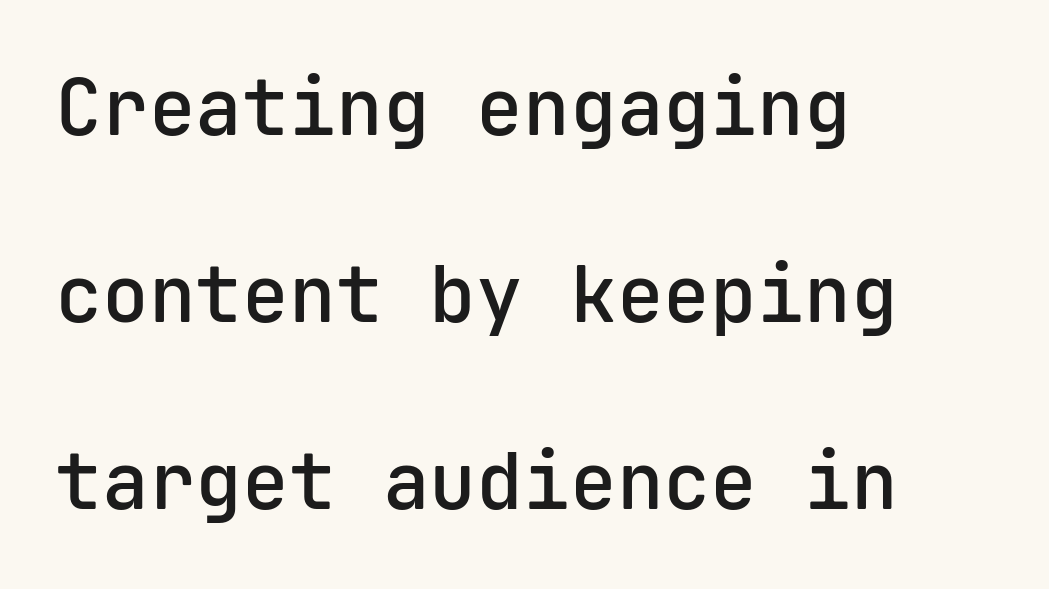
The image shows 78 px semibold sans-serif type, upright, monospaced; set left-aligned, loose line spacing (2.4x), normal letter spacing, not underlined; low stroke contrast and a medium x-height.
